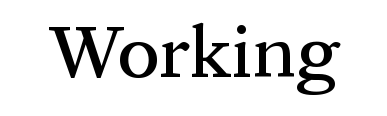
The image shows 75 px serif type, upright; set normal letter spacing, not underlined; medium stroke contrast and a medium x-height.
